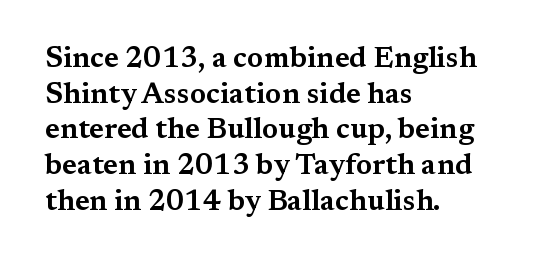
The image shows 29 px wide serif type, upright; set left-aligned, line spacing 1.23x, normal letter spacing, not underlined; medium stroke contrast and a medium x-height.
